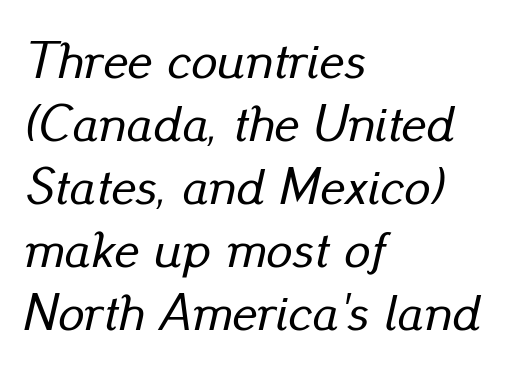
Here the glyphs are tracked normally, forming tight word shapes. Every row of glyphs begins at an identical x-position on the left. Check the space under the baseline: it is left empty. The axis of the letterforms is tilted away from vertical. Note the varied advance widths — an 'i' is clearly narrower than an 'm'.
